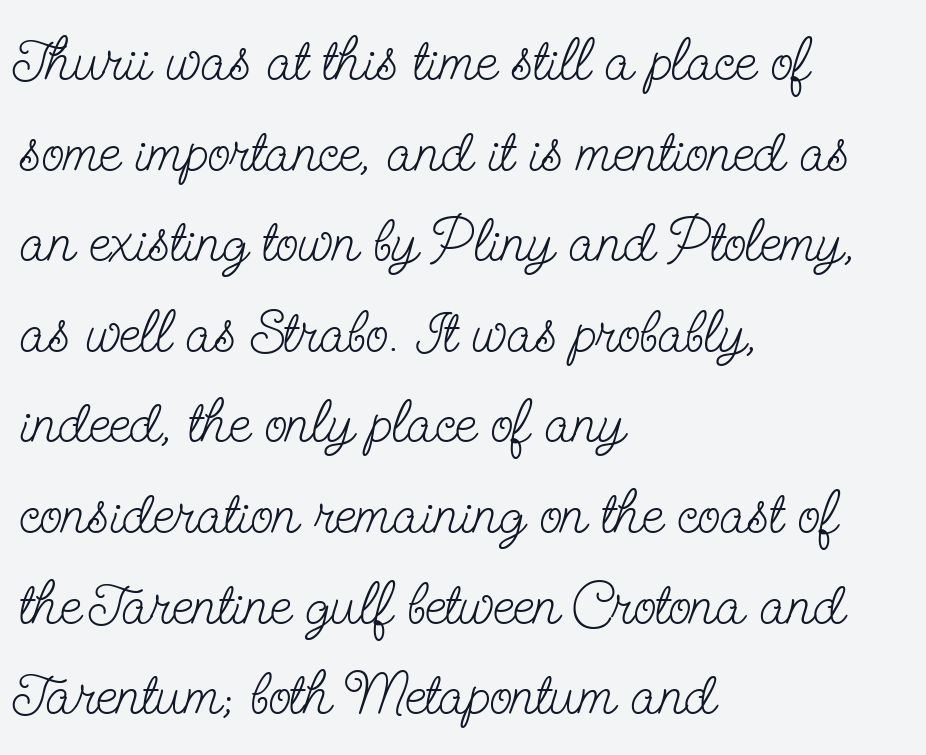
Q: Is the text bold? A: No.
Q: Is the text italic (slanted)? A: Yes.
Q: Is the typeface a serif or a sans-serif typeface? A: Serif.
Q: Is the text underlined? A: No.
Q: How is the paragraph aligned? A: Left-aligned.
Q: Is the spacing between letters normal or unusually wide? A: Normal.
Q: Is the spacing between lines tight, normal or loose? A: Normal.
Q: Width (condensed, normal, or wide)? A: Condensed.
Q: Stroke contrast? A: Low.
Q: x-height? A: Small.
Q: Monospaced? A: No.
